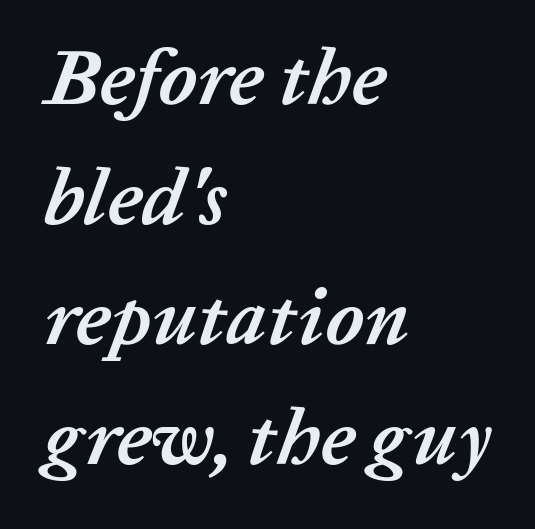
Underlining? Definitely not there. Is the type bold? Yes — the strokes are clearly thick and heavy. The lines sit at an ordinary, default distance from one another. Leftover space on each line is placed entirely after the last word. The whole block is typeset with a tilt.
